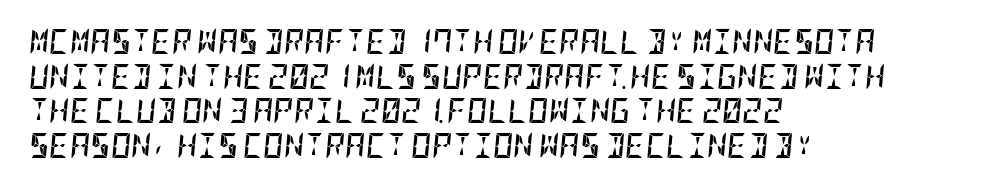
The lines in this sample share a left origin and differ only in where they stop. A dark, heavy texture on the line: the type is bold. The glyphs look as if they've been sheared to an angle. Each word holds together tightly as a unit, with standard inter-letter gaps. The strip under each line holds only bare page. Compared with typical paragraphs, the rows here are spaced about the same.
